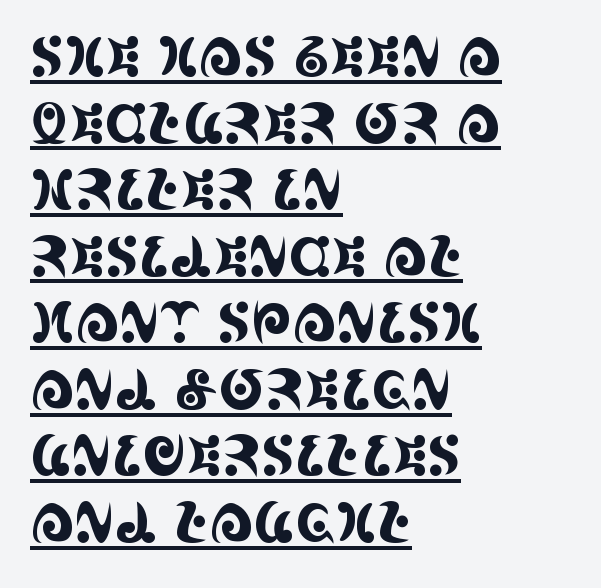
Q: Is the text italic (slanted)? A: No, it is upright.
Q: Is the typeface a serif or a sans-serif typeface? A: Serif.
Q: Is the text underlined? A: Yes.
Q: How is the paragraph aligned? A: Left-aligned.
Q: Is the spacing between letters normal or unusually wide? A: Normal.
Q: Width (condensed, normal, or wide)? A: Condensed.
Q: x-height? A: Large.
Q: Monospaced? A: No.
